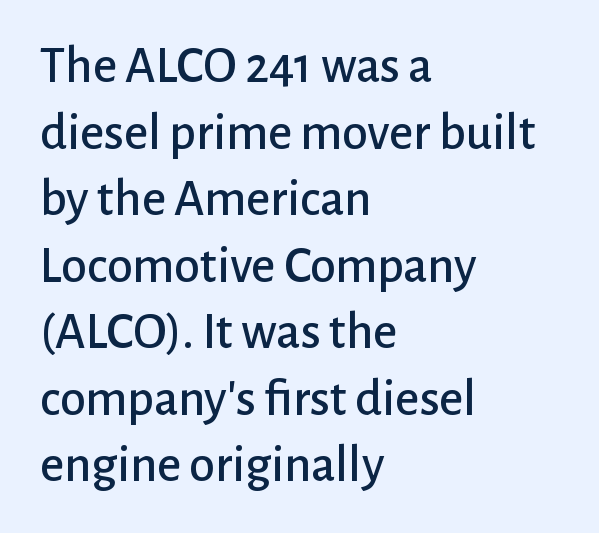
The image shows 52 px sans-serif type, upright; set left-aligned, normal line spacing (1.28x), normal letter spacing, not underlined; low stroke contrast and a medium x-height.
